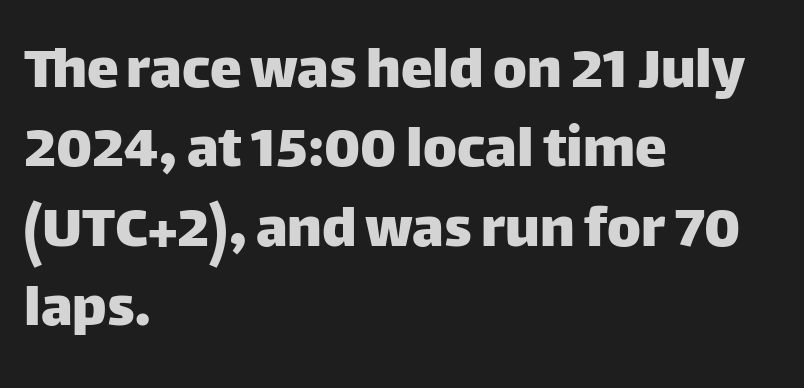
Q: Is the text italic (slanted)? A: No, it is upright.
Q: Is the typeface a serif or a sans-serif typeface? A: Sans-serif.
Q: Is the text underlined? A: No.
Q: How is the paragraph aligned? A: Left-aligned.
Q: Is the spacing between letters normal or unusually wide? A: Normal.
Q: Width (condensed, normal, or wide)? A: Normal.
Q: Stroke contrast? A: Low.
Q: x-height? A: Large.
Q: Monospaced? A: No.
